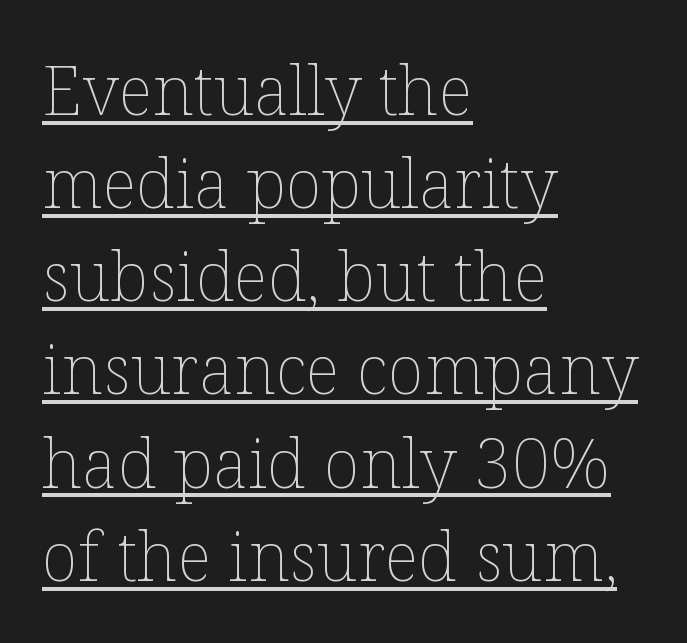
Q: Is the text bold? A: No.
Q: Is the text italic (slanted)? A: No, it is upright.
Q: Is the text underlined? A: Yes.
Q: How is the paragraph aligned? A: Left-aligned.
Q: Is the spacing between letters normal or unusually wide? A: Normal.
Q: Is the spacing between lines tight, normal or loose? A: Normal.
Q: Width (condensed, normal, or wide)? A: Normal.
Q: Stroke contrast? A: Low.
Q: x-height? A: Medium.
Q: Monospaced? A: No.
